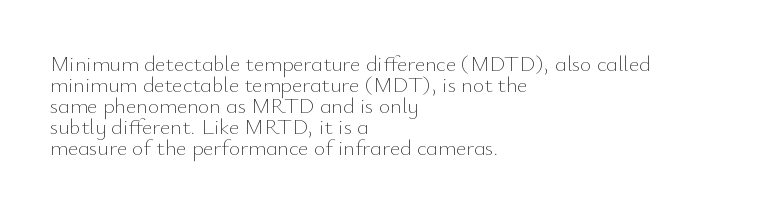
The image shows 22 px text type, upright; set left-aligned, tight line spacing (0.96x), normal letter spacing, not underlined.
